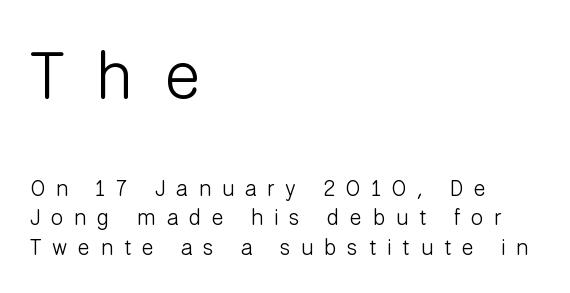
The image shows 66 px light sans-serif type, upright; set left-aligned, normal line spacing (1.36x), unusually wide letter spacing (+0.49 em), not underlined; the first (top) block is 3.0x larger; low stroke contrast and a medium x-height.
